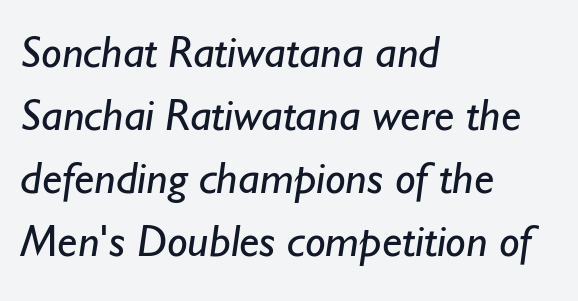
The image shows 46 px regular-weight sans-serif type; set left-aligned, normal line spacing (1.37x), normal letter spacing, not underlined; low stroke contrast and a small x-height.
